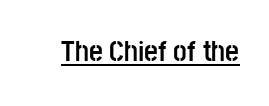
The image shows 30 px semibold, condensed sans-serif type, upright; set normal letter spacing, underlined; low stroke contrast and a large x-height.
